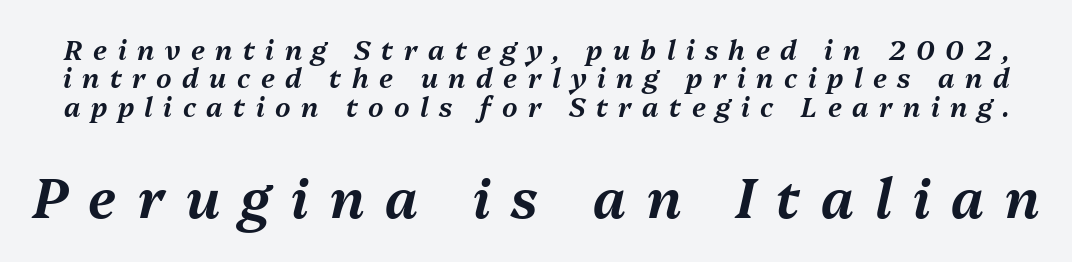
{"italic": "yes", "lean": "right", "slant_degrees": 13, "width": "normal", "stroke_contrast": "medium", "x_height": "medium", "monospaced": "no", "underline": "no", "line_spacing": "tight", "line_spacing_ratio": 1.05, "letter_spacing": "wide", "letter_spacing_em": 0.39, "larger_block": "second", "size_ratio": 2.0, "glyph_px": 54}
